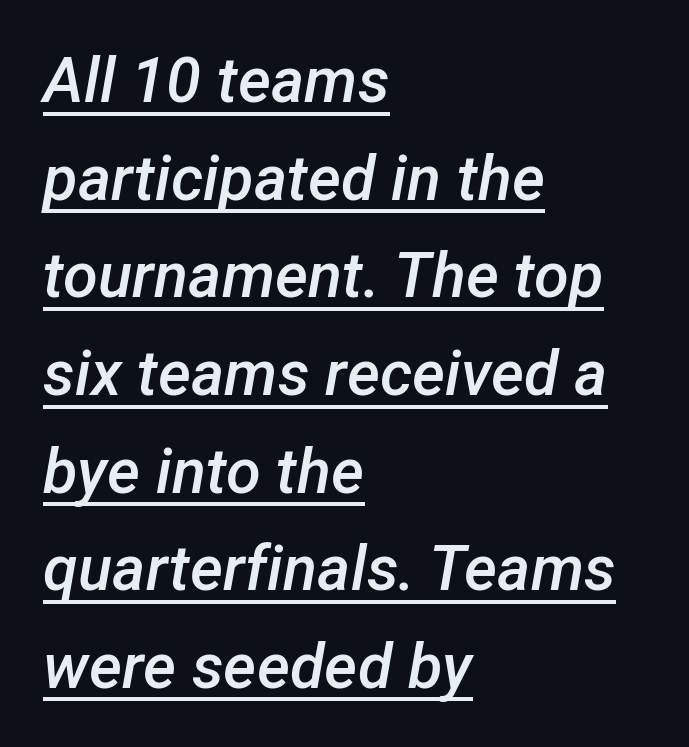
Notice how the passage keeps a crisp vertical edge on the left only. Do the characters align in a grid? No, the font is proportional. The rendering uses the underline text-decoration. These lines were composed using italics. Quick note: interline space is typical. Honestly, the letter spacing is just normal — you wouldn't notice it.
